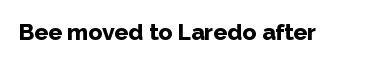
Notice how thick the strokes are: this is what a full bold looks like. In terms of letterspacing, this is plain default setting. The specimen omits any rule beneath the text block's lines. The lettering stays uniformly vertical, giving the passage a roman look.
